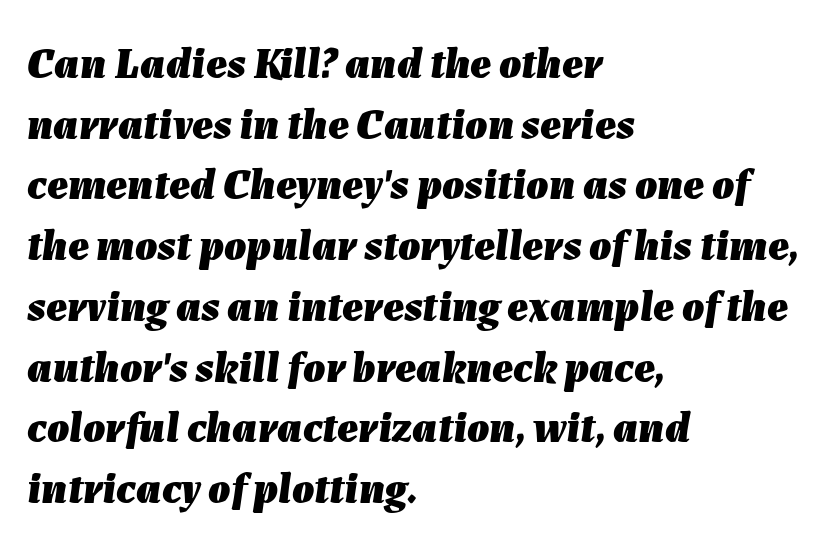
{"italic": "yes", "lean": "right", "slant_degrees": 7, "bold": "yes", "weight": "heavy", "width": "normal", "stroke_contrast": "low", "x_height": "medium", "monospaced": "no", "underline": "no", "align": "left", "line_spacing": "normal", "line_spacing_ratio": 1.38, "letter_spacing": "normal", "letter_spacing_em": 0.0, "glyph_px": 44}
